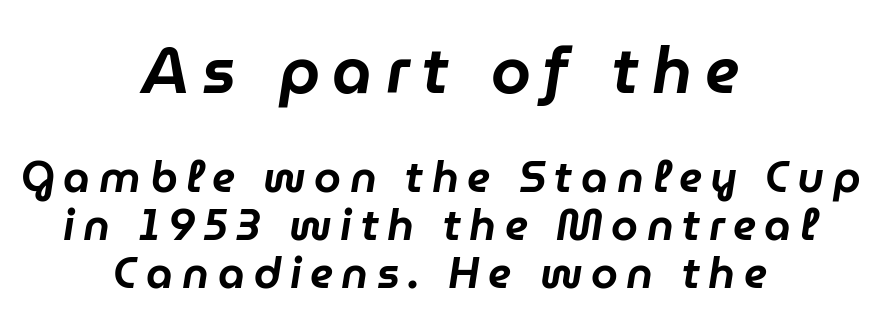
{"italic": "yes", "lean": "right", "slant_degrees": 9, "width": "normal", "stroke_contrast": "low", "x_height": "medium", "monospaced": "no", "underline": "no", "align": "center", "line_spacing": "tight", "line_spacing_ratio": 1.12, "letter_spacing": "wide", "letter_spacing_em": 0.2, "larger_block": "first", "size_ratio": 1.49, "glyph_px": 64}
